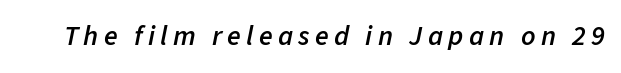
{"italic": "yes", "lean": "right", "slant_degrees": 11, "bold": "semi", "weight": "semibold", "width": "normal", "stroke_contrast": "low", "x_height": "medium", "monospaced": "no", "underline": "no", "glyph_px": 28}
